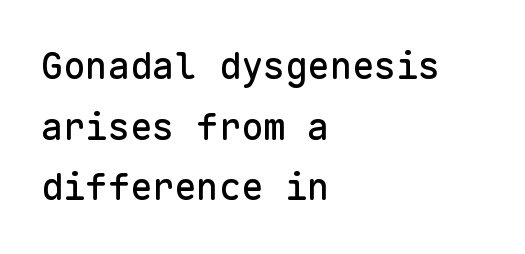
The image shows 37 px sans-serif type, upright, monospaced; set left-aligned, normal line spacing (1.64x), normal letter spacing, not underlined; low stroke contrast and a medium x-height.
